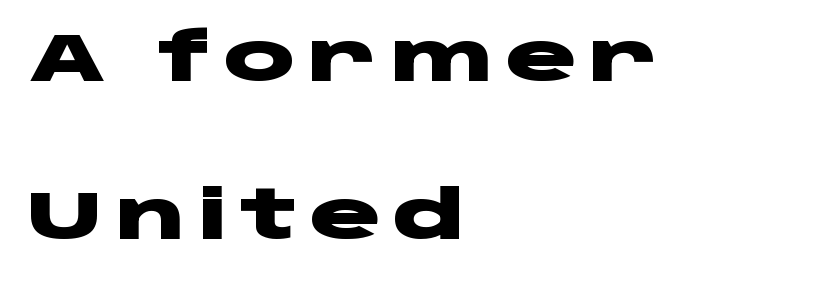
The image shows 67 px heavy, wide sans-serif type, upright; set left-aligned, loose line spacing (2.36x), not underlined; low stroke contrast and a large x-height.
